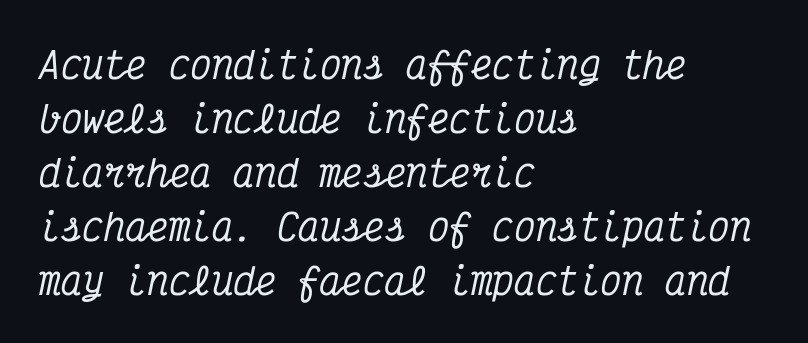
Q: Is the text italic (slanted)? A: Yes, it leans right by about 12 degrees.
Q: Is the typeface a serif or a sans-serif typeface? A: Serif.
Q: Is the text underlined? A: No.
Q: How is the paragraph aligned? A: Left-aligned.
Q: Is the spacing between letters normal or unusually wide? A: Normal.
Q: Is the spacing between lines tight, normal or loose? A: Normal.
Q: Width (condensed, normal, or wide)? A: Condensed.
Q: Stroke contrast? A: Medium.
Q: x-height? A: Medium.
Q: Monospaced? A: Yes.
